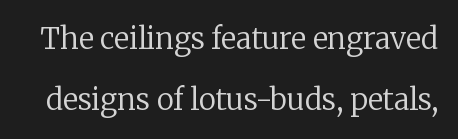
The image shows 29 px regular-weight serif type, upright; set loose line spacing (2.12x), normal letter spacing, not underlined; low stroke contrast and a medium x-height.
